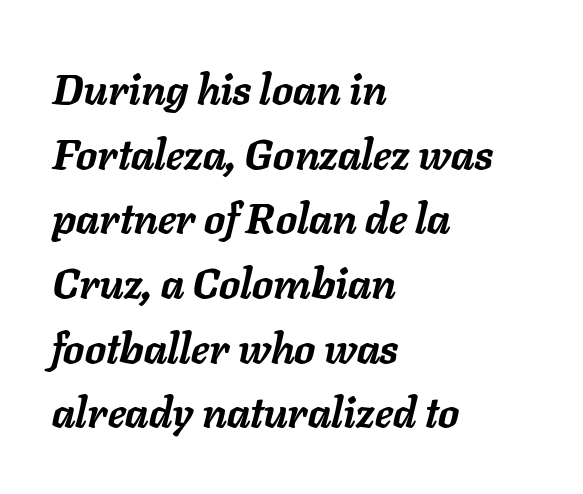
Italic: yes, the glyphs are oblique. Which margin do the lines hug? The left one — the right edge is uneven. A typesetter would call this proportional, since set widths differ per character. Check under the words: just untouched page.
